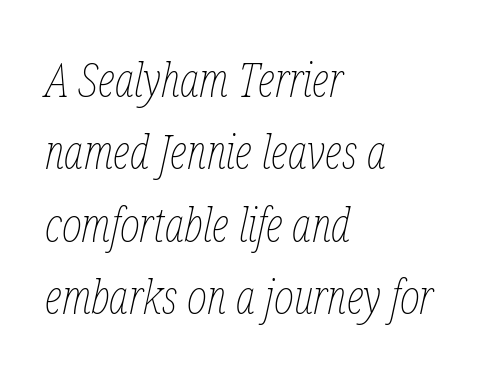
Q: Is the text bold? A: No.
Q: Is the text italic (slanted)? A: Yes, it leans right by about 12 degrees.
Q: Is the text underlined? A: No.
Q: How is the paragraph aligned? A: Left-aligned.
Q: Is the spacing between letters normal or unusually wide? A: Normal.
Q: Is the spacing between lines tight, normal or loose? A: Normal.
Q: Width (condensed, normal, or wide)? A: Condensed.
Q: Stroke contrast? A: Low.
Q: x-height? A: Medium.
Q: Monospaced? A: No.
